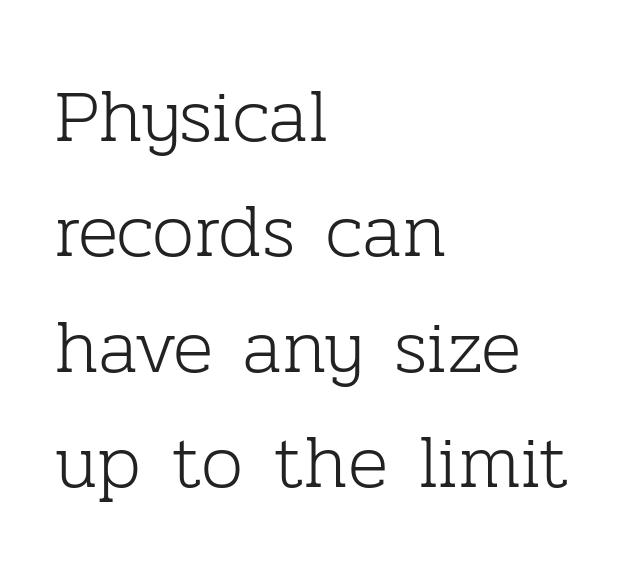
The image shows 75 px light serif type, upright; set left-aligned, normal line spacing (1.54x), normal letter spacing, not underlined; low stroke contrast and a medium x-height.
